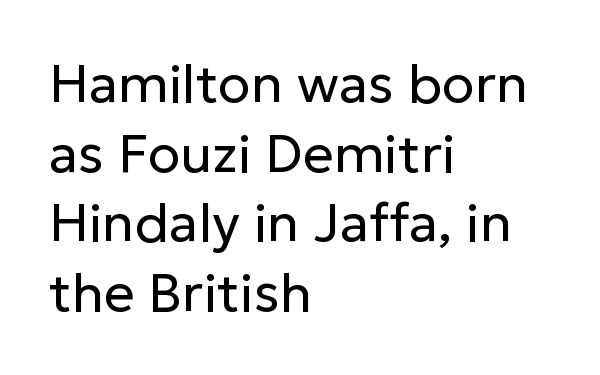
The image shows 54 px regular-weight sans-serif type, upright; set left-aligned, normal line spacing (1.29x), normal letter spacing, not underlined; low stroke contrast and a medium x-height.
